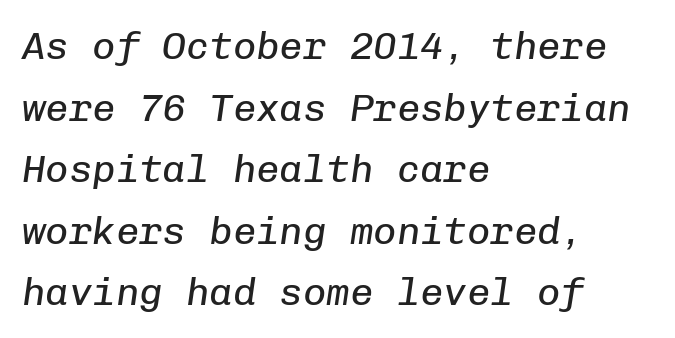
The image shows 39 px regular-weight type, italic (leaning right), monospaced; set left-aligned, normal line spacing (1.58x), normal letter spacing, not underlined; low stroke contrast and a medium x-height.
